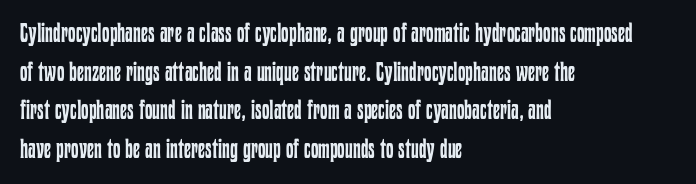
Q: Is the text bold? A: No.
Q: Is the text italic (slanted)? A: No, it is upright.
Q: Is the text underlined? A: No.
Q: How is the paragraph aligned? A: Left-aligned.
Q: Is the spacing between letters normal or unusually wide? A: Normal.
Q: Is the spacing between lines tight, normal or loose? A: Normal.
